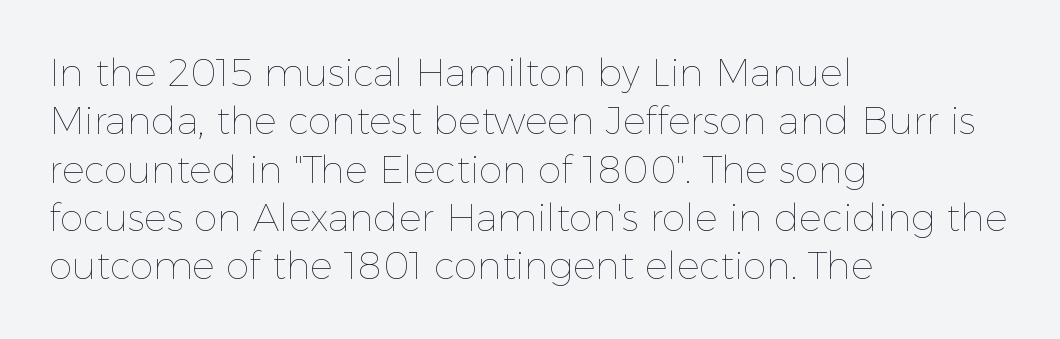
This is the regular roman posture of the typeface. Character widths vary here, with narrow letters taking less room than wide ones. Is the type heavy? It reads as light-to-regular instead. Teacher's note: observe the even left margin — that is flush-left alignment.
